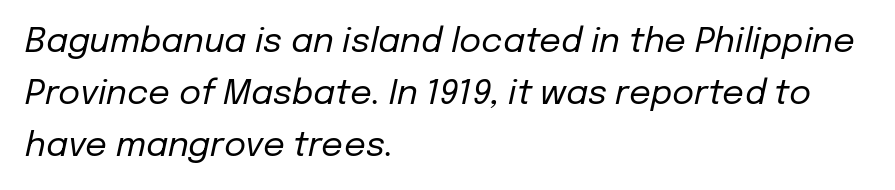
Q: Is the text bold? A: No.
Q: Is the text italic (slanted)? A: Yes, it leans right by about 12 degrees.
Q: Is the text underlined? A: No.
Q: How is the paragraph aligned? A: Left-aligned.
Q: Is the spacing between letters normal or unusually wide? A: Normal.
Q: Is the spacing between lines tight, normal or loose? A: Normal.
Q: Width (condensed, normal, or wide)? A: Normal.
Q: Stroke contrast? A: Low.
Q: x-height? A: Medium.
Q: Monospaced? A: No.
